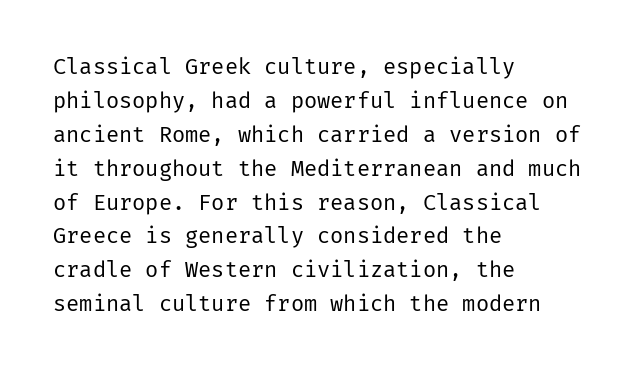
{"italic": "no", "bold": "no", "underline": "no", "align": "left", "line_spacing": "normal", "line_spacing_ratio": 1.54, "letter_spacing": "normal", "letter_spacing_em": 0.0, "glyph_px": 22}
